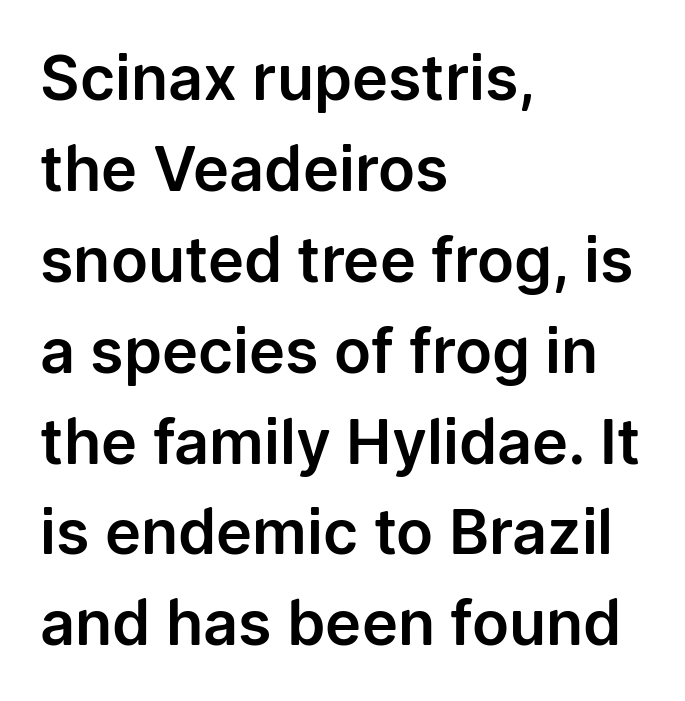
To sum up the face: it is a sans, with no serifs. The typography opts for an upright posture over an oblique one. Spacing verdict: proportional, widths tailored to each character. Line spacing here is normal.
